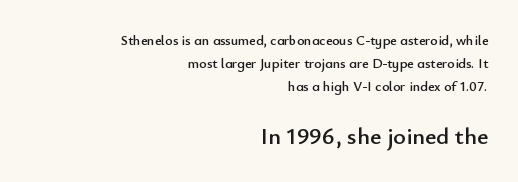
The image shows 24 px text type, upright; set right-aligned, normal line spacing (1.64x), normal letter spacing, not underlined; the second (bottom) block is 1.71x larger.
